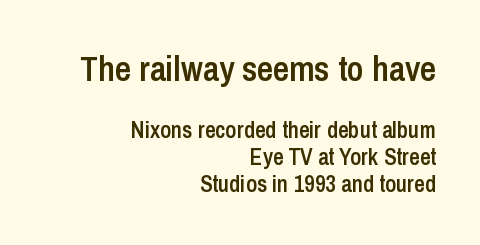
{"serif": "no", "italic": "no", "bold": "semi", "weight": "semibold", "width": "condensed", "stroke_contrast": "low", "x_height": "medium", "monospaced": "no", "underline": "no", "align": "right", "line_spacing_ratio": 1.19, "letter_spacing": "normal", "letter_spacing_em": 0.0, "larger_block": "first", "size_ratio": 1.52, "glyph_px": 35}
